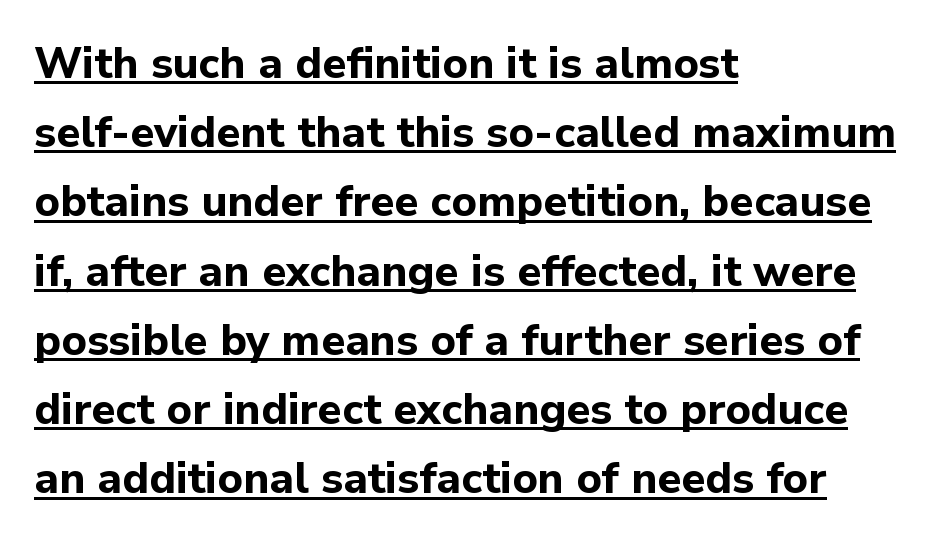
{"serif": "no", "italic": "no", "bold": "yes", "weight": "bold", "width": "normal", "stroke_contrast": "low", "x_height": "medium", "monospaced": "no", "underline": "yes", "align": "left", "line_spacing": "normal", "line_spacing_ratio": 1.61, "letter_spacing": "normal", "letter_spacing_em": 0.0, "glyph_px": 43}
